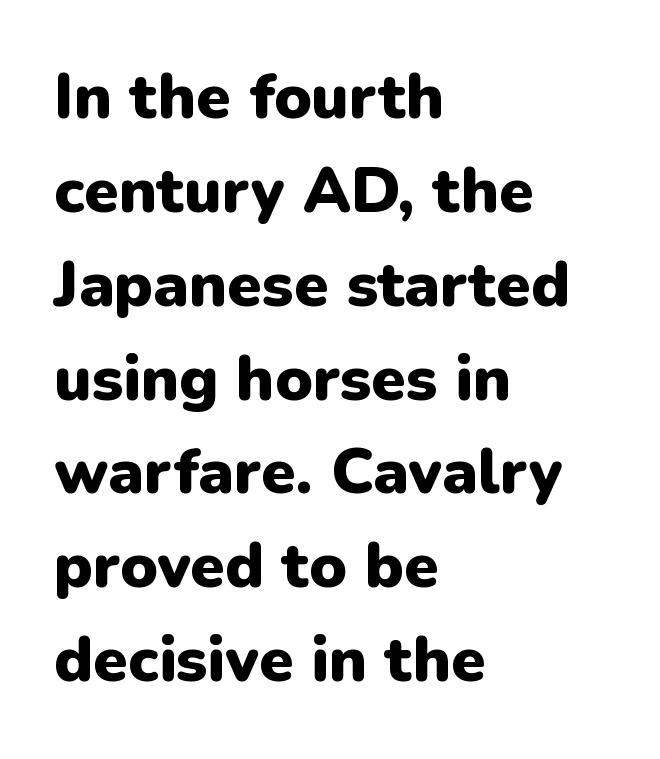
The image shows 63 px heavy sans-serif type, upright; set left-aligned, normal line spacing (1.49x), normal letter spacing, not underlined; low stroke contrast and a medium x-height.
